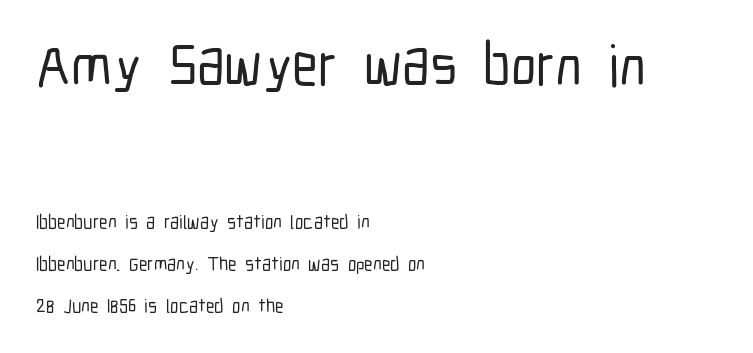
Here the designer chose a conventional face with non-uniform glyph widths. Ordinary non-slanted type is in use. Summary of vertical rhythm: relaxed, with wide interline spacing. The paragraph shown leans on its left margin. How are the letters spaced? Ordinarily, with no added tracking.
